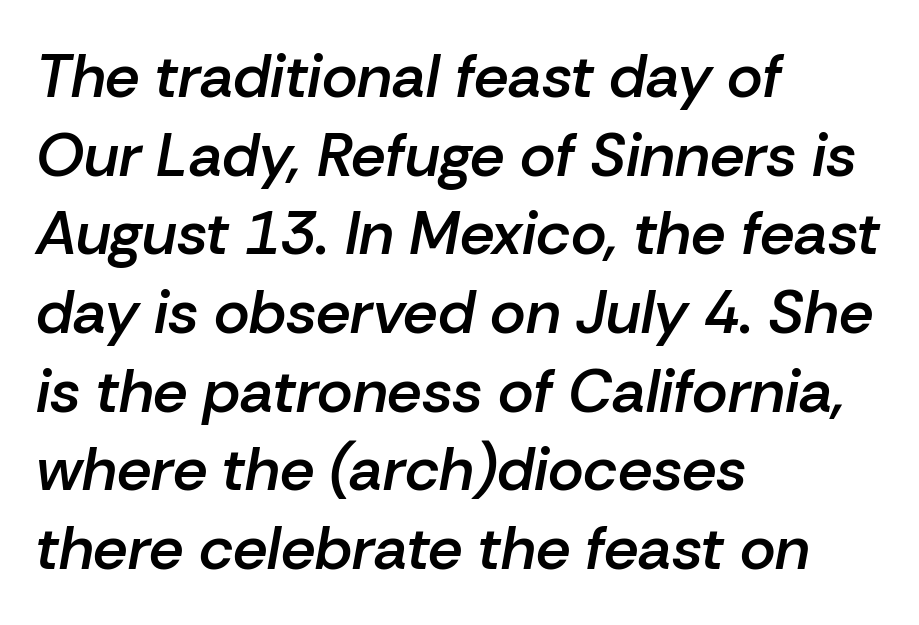
Compared with typical body copy, the letter spacing here is the same. Note the varied advance widths — an 'i' is clearly narrower than an 'm'. These lines carry some extra weight — a demibold, not a full bold. Yep, that's italic — everything's leaning. If you measured baseline to baseline, you'd find a middling distance.
